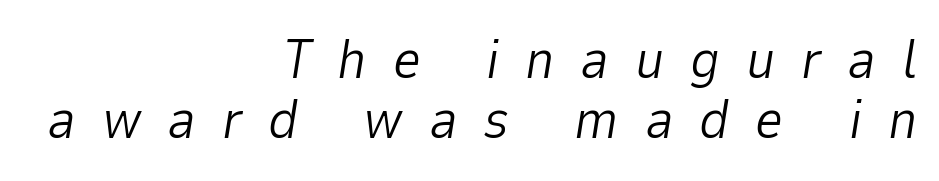
The image shows 55 px light type, italic (leaning right); set right-aligned, tight line spacing (1.1x), unusually wide letter spacing (+0.47 em), not underlined; low stroke contrast and a medium x-height.
